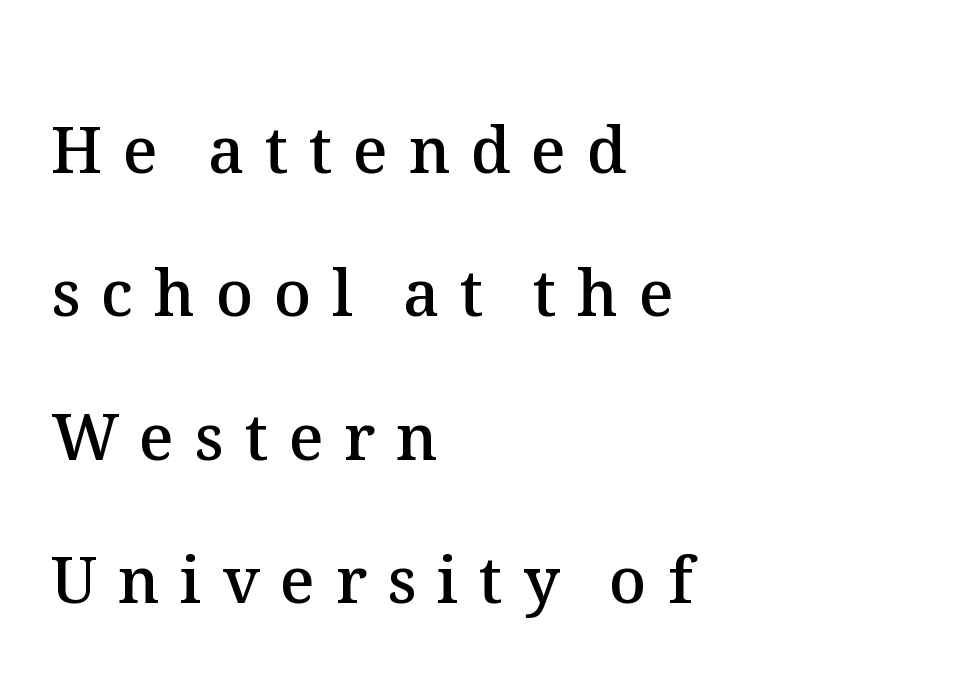
{"italic": "no", "bold": "semi", "weight": "semibold", "width": "normal", "stroke_contrast": "medium", "x_height": "medium", "monospaced": "no", "underline": "no", "align": "left", "line_spacing": "loose", "line_spacing_ratio": 2.24, "letter_spacing": "wide", "letter_spacing_em": 0.32, "glyph_px": 64}
